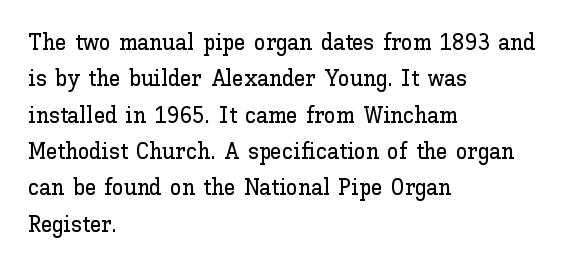
Style check: upright. Honestly, the letter spacing is just normal — you wouldn't notice it. Short and long lines alike share a common starting point at left. Any mark beneath the type? The region is blank. Interline gaps are of average width in this sample.
